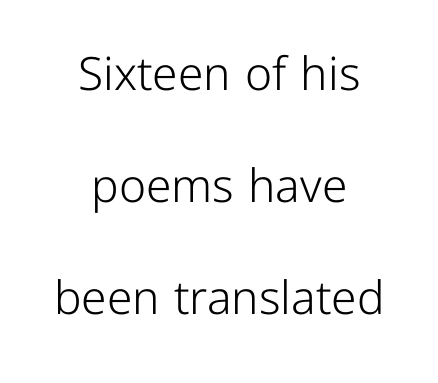
Caption: multi-line text, centered on the measure. The words here are not underlined. Regarding serifs, this sample does without them. The rendering uses natural spacing where letterforms have individual widths. The type sits square on the baseline with zero lean.
